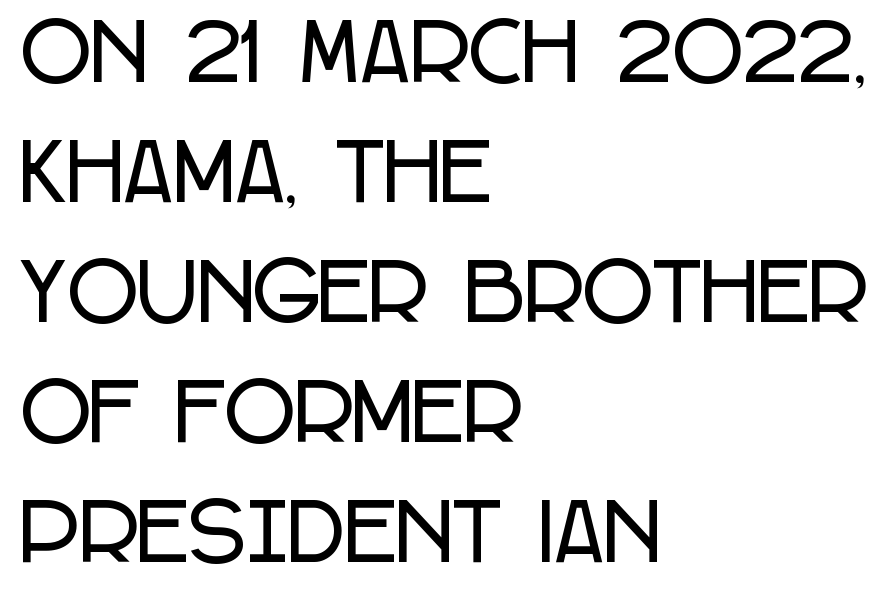
The image shows 77 px condensed sans-serif type, upright; set left-aligned, normal line spacing (1.56x), normal letter spacing, not underlined; low stroke contrast and a large x-height.
